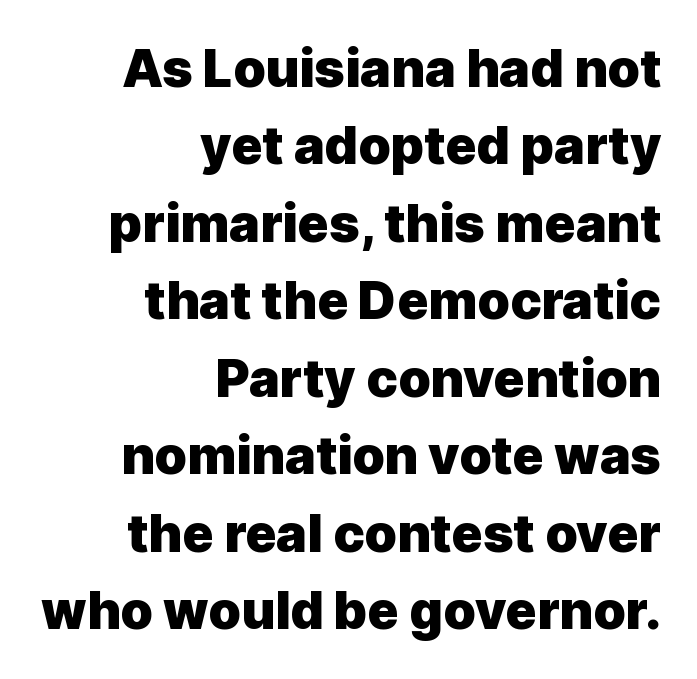
Q: Is the text bold? A: Yes.
Q: Is the text italic (slanted)? A: No, it is upright.
Q: Is the typeface a serif or a sans-serif typeface? A: Sans-serif.
Q: Is the text underlined? A: No.
Q: How is the paragraph aligned? A: Right-aligned.
Q: Is the spacing between letters normal or unusually wide? A: Normal.
Q: Is the spacing between lines tight, normal or loose? A: Normal.
Q: Width (condensed, normal, or wide)? A: Normal.
Q: x-height? A: Medium.
Q: Monospaced? A: No.
